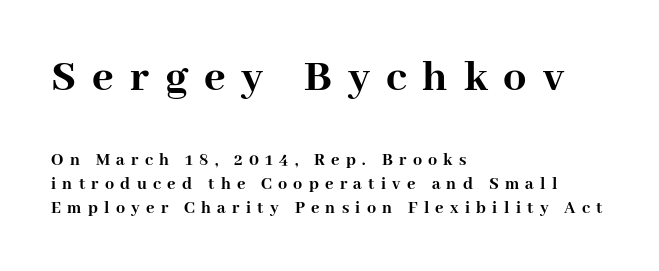
Notice how the passage keeps a crisp vertical edge on the left only. Spacing verdict: proportional, widths tailored to each character. Strokes here are thick enough to call this a true bold. Serifs: yes, visible at the terminals of the letterforms. Quick note: not italic, upright. Is the lower block the larger one? No — the upper block carries the bigger type.
